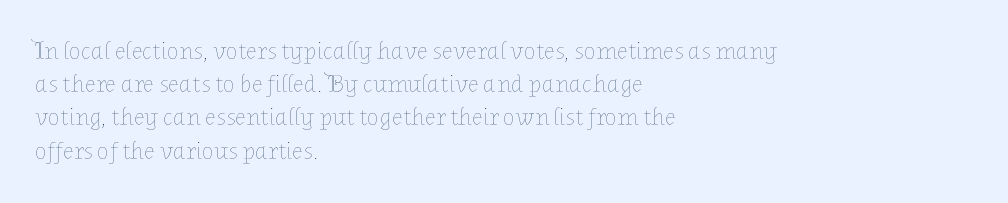
Q: Is the text bold? A: No.
Q: Is the text italic (slanted)? A: No, it is upright.
Q: Is the text underlined? A: No.
Q: How is the paragraph aligned? A: Left-aligned.
Q: Is the spacing between letters normal or unusually wide? A: Normal.
Q: Is the spacing between lines tight, normal or loose? A: Normal.
